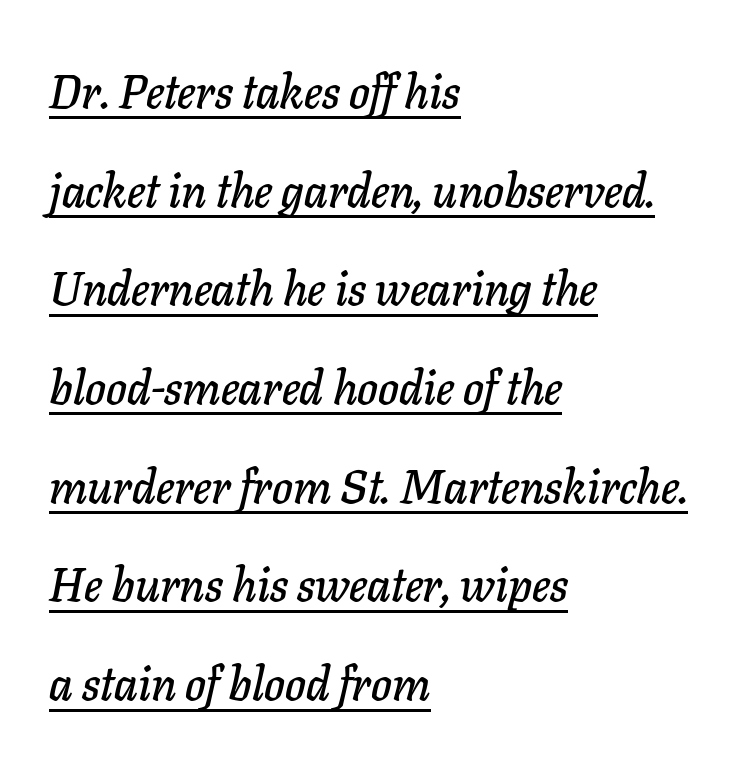
The face used here has a pronounced slope to its letters. This is underlined copy, the kind a proofreader might mark for attention. One-word summary of the alignment: left. The leading is generous, giving the passage an open texture. These lines are rendered in a variable-pitch font.
